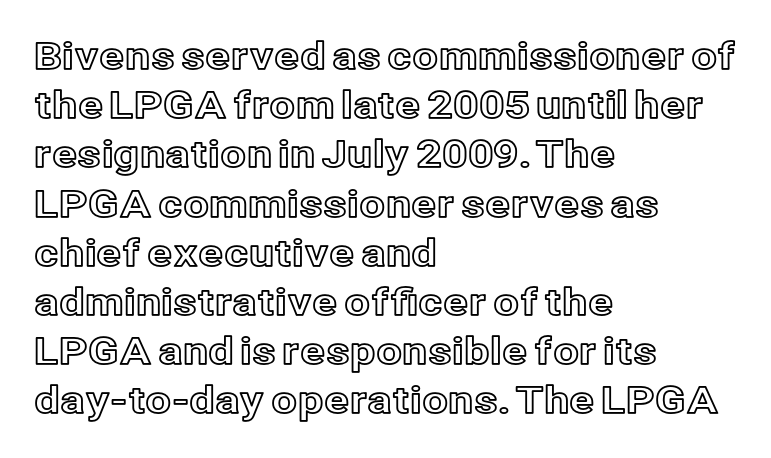
Q: Is the text italic (slanted)? A: No, it is upright.
Q: Is the text underlined? A: No.
Q: How is the paragraph aligned? A: Left-aligned.
Q: Is the spacing between letters normal or unusually wide? A: Normal.
Q: Is the spacing between lines tight, normal or loose? A: Normal.
Q: Width (condensed, normal, or wide)? A: Normal.
Q: x-height? A: Medium.
Q: Monospaced? A: No.
